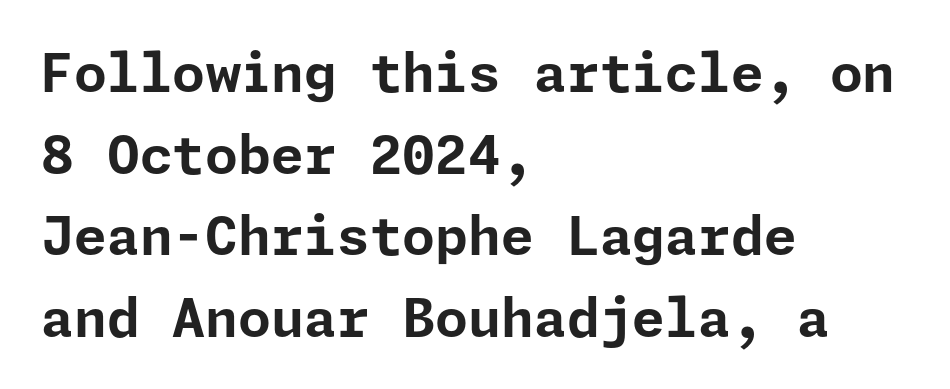
Q: Is the text bold? A: Yes.
Q: Is the text italic (slanted)? A: No, it is upright.
Q: Is the typeface a serif or a sans-serif typeface? A: Sans-serif.
Q: Is the text underlined? A: No.
Q: How is the paragraph aligned? A: Left-aligned.
Q: Is the spacing between letters normal or unusually wide? A: Normal.
Q: Is the spacing between lines tight, normal or loose? A: Normal.
Q: Width (condensed, normal, or wide)? A: Normal.
Q: Stroke contrast? A: Low.
Q: x-height? A: Medium.
